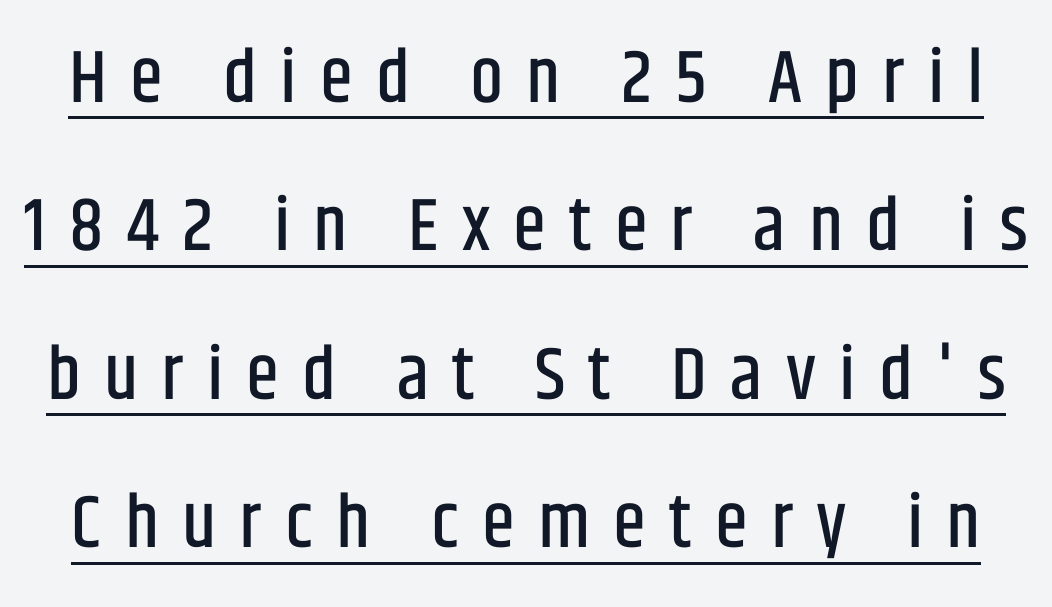
{"serif": "no", "italic": "no", "width": "condensed", "stroke_contrast": "low", "x_height": "large", "monospaced": "no", "underline": "yes", "line_spacing": "loose", "line_spacing_ratio": 1.98, "letter_spacing": "wide", "letter_spacing_em": 0.31, "glyph_px": 75}
